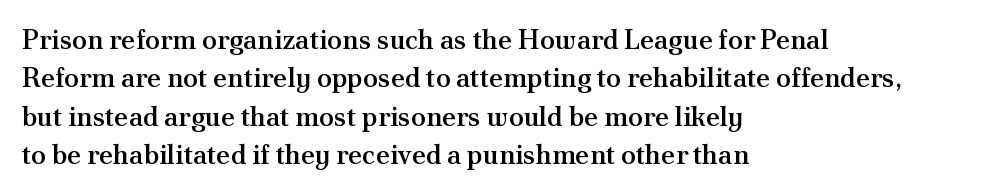
Q: Is the text bold? A: Semi-bold.
Q: Is the text italic (slanted)? A: No, it is upright.
Q: Is the text underlined? A: No.
Q: How is the paragraph aligned? A: Left-aligned.
Q: Is the spacing between letters normal or unusually wide? A: Normal.
Q: Is the spacing between lines tight, normal or loose? A: Normal.
